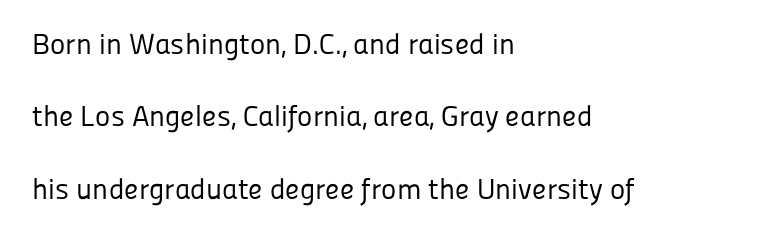
The typesetter chose a ragged-right arrangement here. Line spacing here is loose. The foot of each line stays bare and open. Observe the ordinary spacing: letters are neighbours, not strangers.
